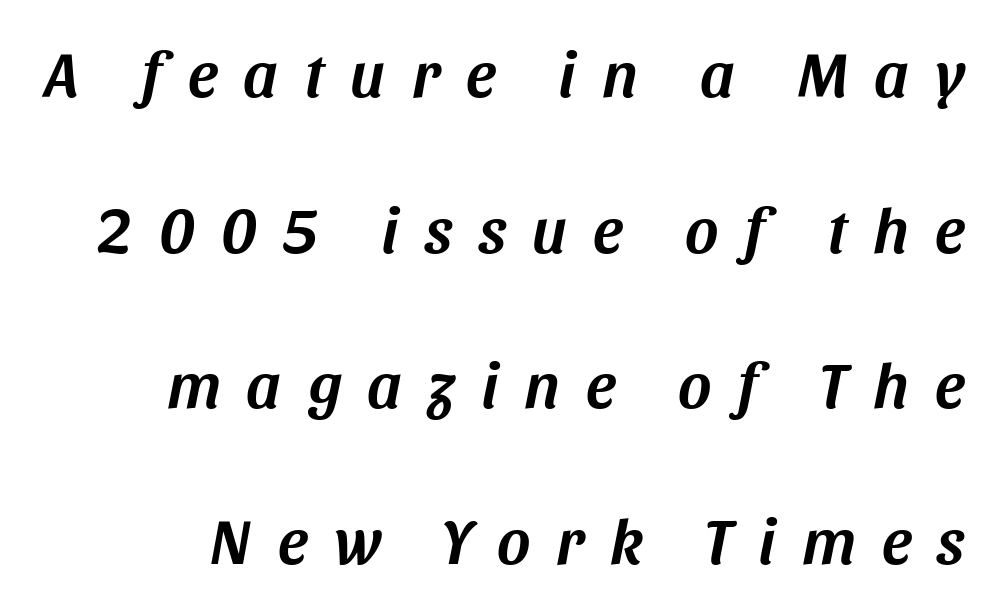
Q: Is the text italic (slanted)? A: Yes, it leans right by about 11 degrees.
Q: Is the text underlined? A: No.
Q: Is the spacing between letters normal or unusually wide? A: Unusually wide.
Q: Is the spacing between lines tight, normal or loose? A: Loose.
Q: Width (condensed, normal, or wide)? A: Normal.
Q: Stroke contrast? A: Medium.
Q: x-height? A: Large.
Q: Monospaced? A: No.
